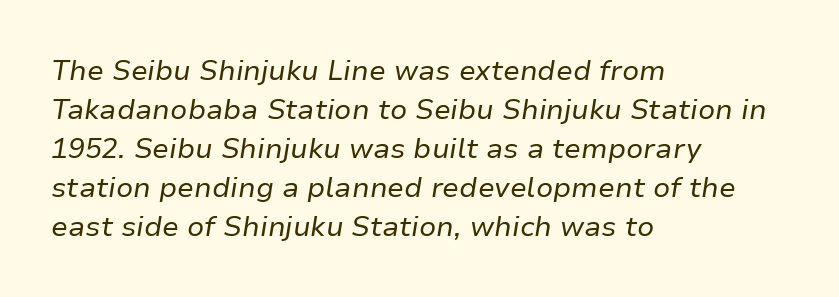
Q: Is the text bold? A: No.
Q: Is the text italic (slanted)? A: Yes, it leans right by about 9 degrees.
Q: Is the text underlined? A: No.
Q: How is the paragraph aligned? A: Left-aligned.
Q: Is the spacing between letters normal or unusually wide? A: Normal.
Q: Is the spacing between lines tight, normal or loose? A: Normal.
Q: Width (condensed, normal, or wide)? A: Normal.
Q: Stroke contrast? A: Low.
Q: x-height? A: Medium.
Q: Monospaced? A: No.
